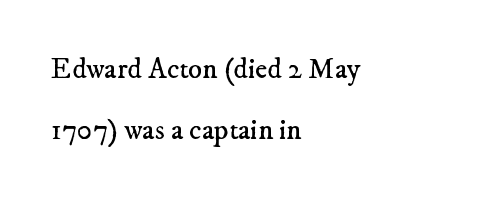
Q: Is the text bold? A: No.
Q: Is the typeface a serif or a sans-serif typeface? A: Serif.
Q: Is the text underlined? A: No.
Q: How is the paragraph aligned? A: Left-aligned.
Q: Is the spacing between letters normal or unusually wide? A: Normal.
Q: Is the spacing between lines tight, normal or loose? A: Loose.
Q: Width (condensed, normal, or wide)? A: Normal.
Q: Stroke contrast? A: Low.
Q: x-height? A: Small.
Q: Monospaced? A: No.
